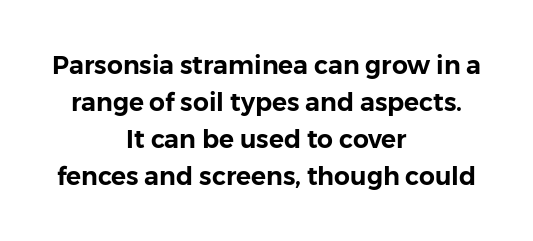
The image shows 25 px text type, upright; set centered, normal line spacing (1.48x), normal letter spacing, not underlined.
